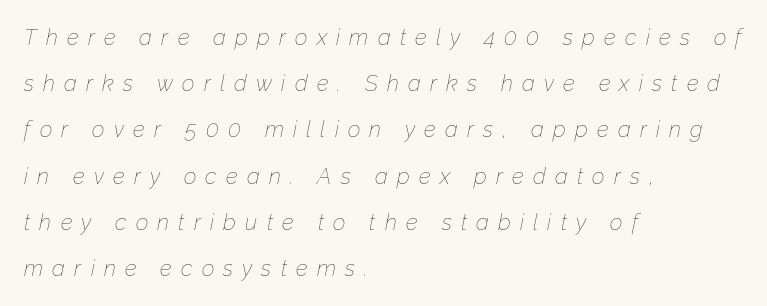
You can tell it's italic because the verticals aren't actually vertical. This is not heavy type; no bold has been used. This sample trades compactness for vertical openness between lines. Observe the wide spacing: letters keep a clear distance from each other. The space directly below the letters is spotless.
